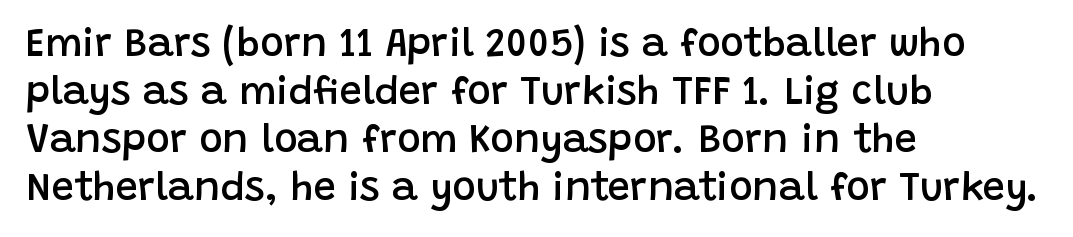
The words here are not underlined. The letterforms sit shoulder to shoulder at normal distance. A typesetter would mark this as roman, not italic. Looks like regular typesetting: each glyph gets only the width it needs. Letterform terminals end flat and unadorned throughout the passage.
